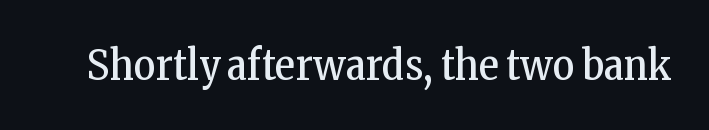
Q: Is the text bold? A: No.
Q: Is the text italic (slanted)? A: No, it is upright.
Q: Is the typeface a serif or a sans-serif typeface? A: Serif.
Q: Is the text underlined? A: No.
Q: Is the spacing between letters normal or unusually wide? A: Normal.
Q: Width (condensed, normal, or wide)? A: Condensed.
Q: Stroke contrast? A: Low.
Q: x-height? A: Medium.
Q: Monospaced? A: No.
